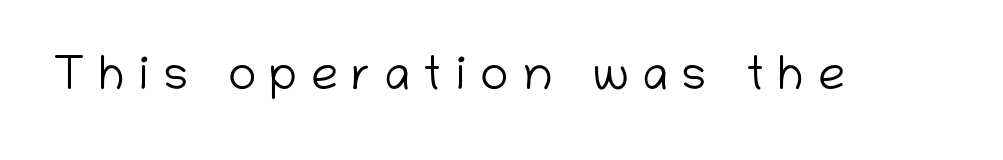
The image shows 48 px light sans-serif type, upright; set unusually wide letter spacing (+0.28 em), not underlined; low stroke contrast and a medium x-height.
